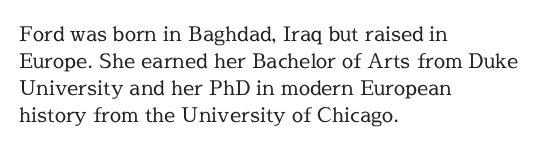
{"italic": "no", "bold": "no", "underline": "no", "align": "left", "line_spacing": "normal", "line_spacing_ratio": 1.35, "letter_spacing": "normal", "letter_spacing_em": 0.0, "glyph_px": 20}
